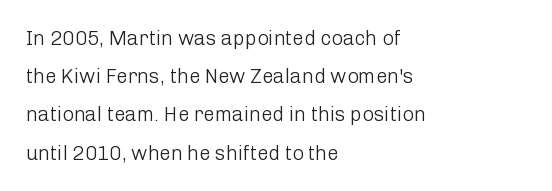
Descenders hang freely into open space. The specimen reads as upright at a glance. How are the letters spaced? Ordinarily, with no added tracking. Teacher's note: observe the even left margin — that is flush-left alignment.
